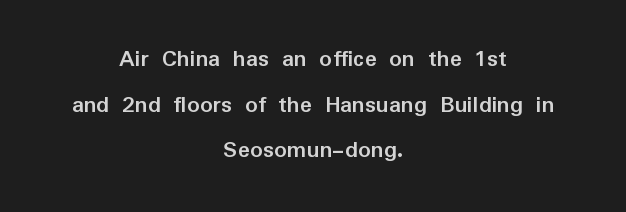
The image shows 25 px bold type, upright; set centered, line spacing 1.83x, normal letter spacing, not underlined.
